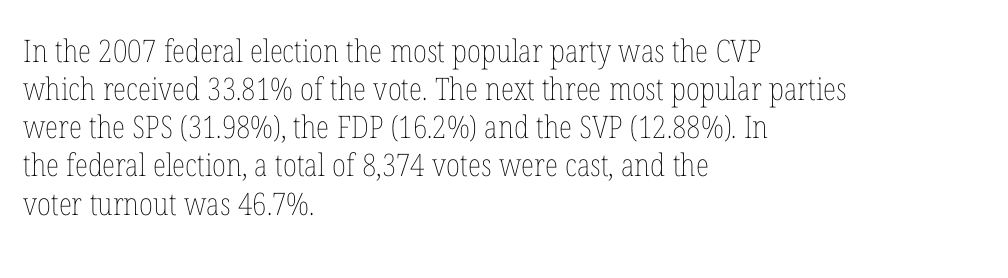
The image shows 31 px thin, condensed type, upright; set left-aligned, line spacing 1.23x, normal letter spacing, not underlined; low stroke contrast and a medium x-height.
